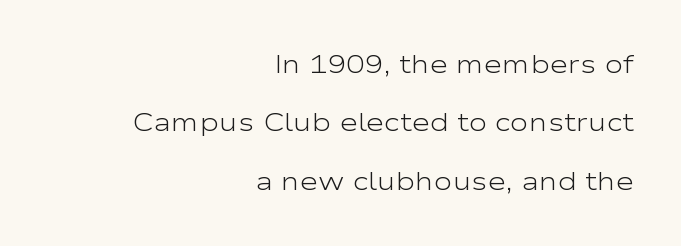
The image shows 25 px text type, upright; set right-aligned, loose line spacing (2.34x), normal letter spacing, not underlined.
